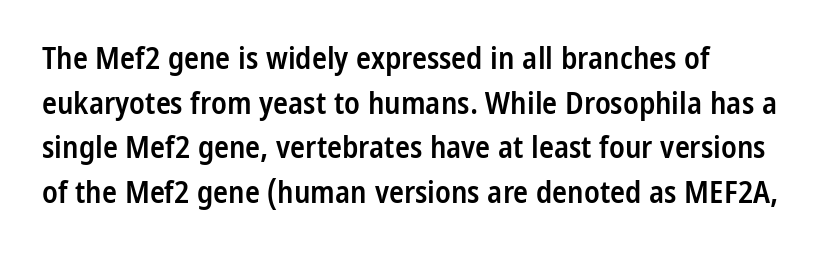
{"serif": "no", "italic": "no", "bold": "semi", "weight": "semibold", "width": "condensed", "stroke_contrast": "low", "x_height": "medium", "monospaced": "no", "underline": "no", "align": "left", "line_spacing": "normal", "line_spacing_ratio": 1.44, "letter_spacing": "normal", "letter_spacing_em": 0.0, "glyph_px": 31}
